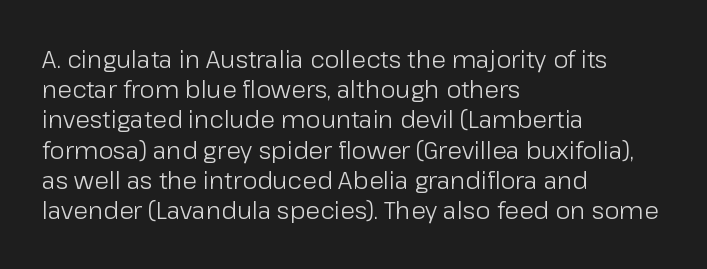
{"italic": "no", "bold": "no", "underline": "no", "align": "left", "line_spacing": "normal", "line_spacing_ratio": 1.26, "letter_spacing": "normal", "letter_spacing_em": 0.0, "glyph_px": 24}
